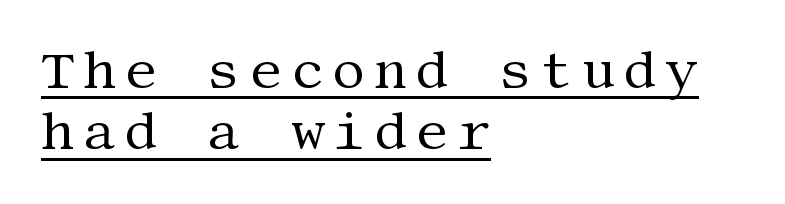
Q: Is the text bold? A: No.
Q: Is the text italic (slanted)? A: No, it is upright.
Q: Is the typeface a serif or a sans-serif typeface? A: Serif.
Q: Is the text underlined? A: Yes.
Q: How is the paragraph aligned? A: Left-aligned.
Q: Width (condensed, normal, or wide)? A: Normal.
Q: Stroke contrast? A: Medium.
Q: x-height? A: Large.
